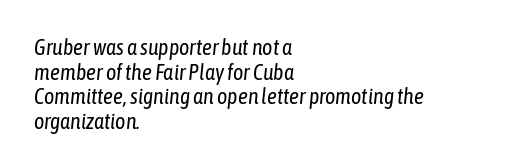
{"italic": "yes", "lean": "right", "slant_degrees": 6, "bold": "no", "underline": "no", "align": "left", "line_spacing": "tight", "line_spacing_ratio": 1.12, "letter_spacing": "normal", "letter_spacing_em": 0.0, "glyph_px": 22}
